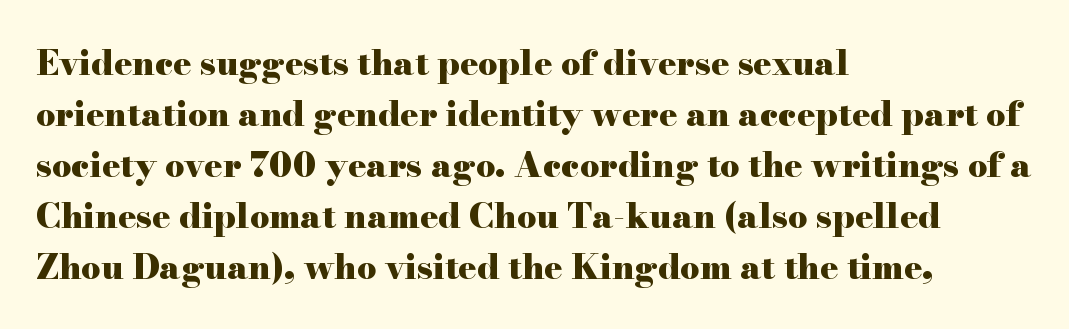
{"serif": "yes", "italic": "no", "bold": "yes", "weight": "heavy", "width": "wide", "stroke_contrast": "high", "x_height": "small", "monospaced": "no", "underline": "no", "align": "left", "line_spacing": "normal", "line_spacing_ratio": 1.5, "letter_spacing": "normal", "letter_spacing_em": 0.0, "glyph_px": 34}
